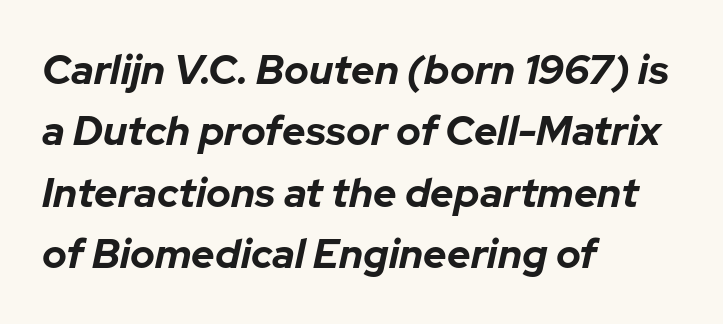
Every row of glyphs begins at an identical x-position on the left. The rendering uses a bold face; every stroke is thick and dark. Every character sits at an angle, as italics do. The passage shown stacks its lines at a standard gap. A typesetter would call this proportional, since set widths differ per character. Rule under the text: the space is simply empty.
